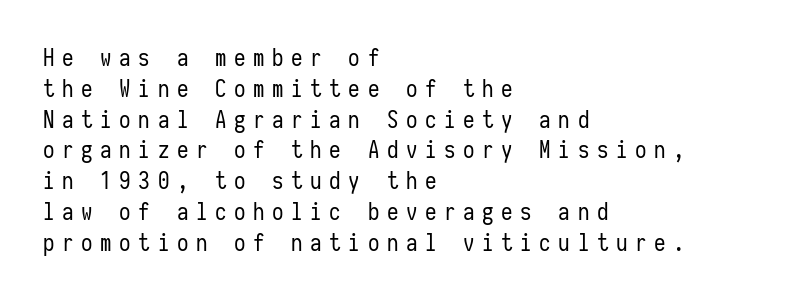
The image shows 23 px text type, upright; set left-aligned, normal line spacing (1.34x), unusually wide letter spacing (+0.33 em), not underlined.
